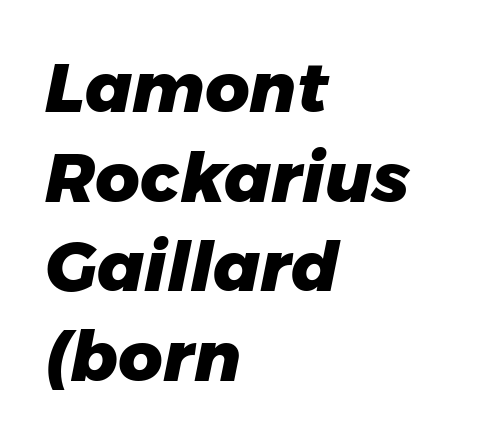
Q: Is the text bold? A: Yes.
Q: Is the text italic (slanted)? A: Yes, it leans right by about 11 degrees.
Q: Is the text underlined? A: No.
Q: How is the paragraph aligned? A: Left-aligned.
Q: Is the spacing between letters normal or unusually wide? A: Normal.
Q: Is the spacing between lines tight, normal or loose? A: Normal.
Q: Width (condensed, normal, or wide)? A: Normal.
Q: Stroke contrast? A: Low.
Q: x-height? A: Medium.
Q: Monospaced? A: No.
